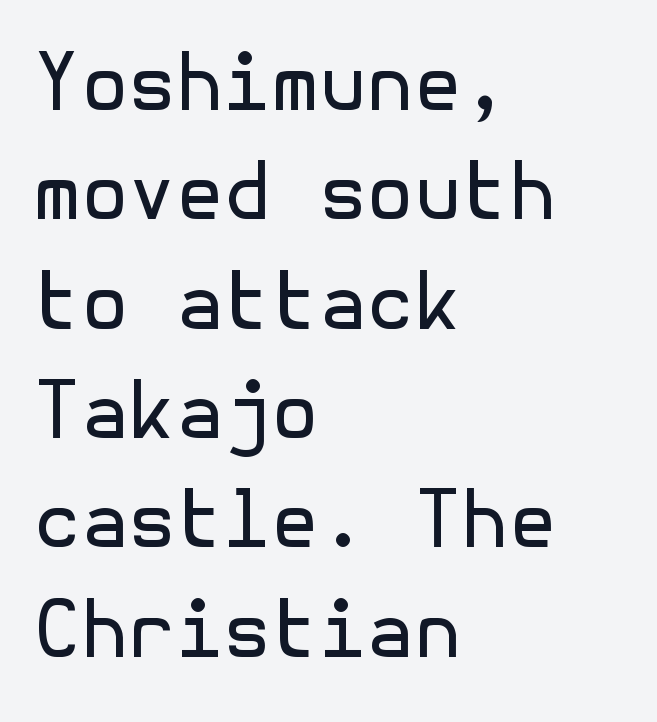
Layout note: lines flush left. The words here are not underlined. The font family rendered here belongs to the sans-serif group. Every character sits straight up, as roman type does. A quiet, ordinary-to-light weight characterises the typeface.
